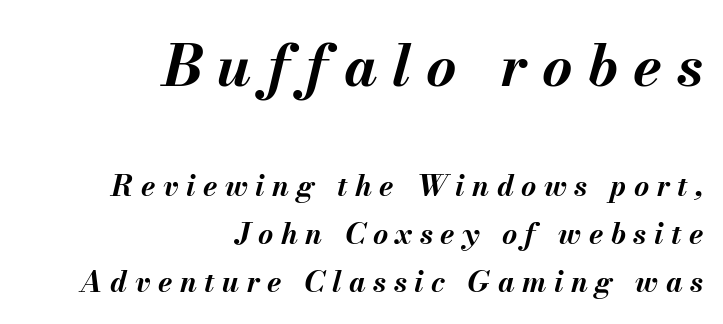
The image shows 58 px bold type, italic (leaning right); set right-aligned, normal line spacing (1.66x), unusually wide letter spacing (+0.26 em), not underlined; the first (top) block is 2.0x larger; medium stroke contrast and a small x-height.
